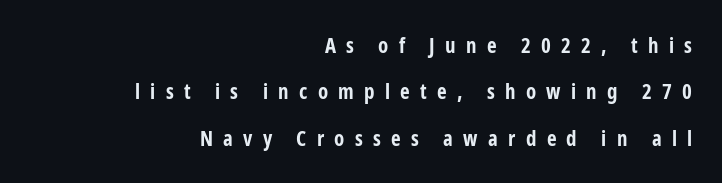
Is there much room between lines? Yes — plenty of vertical air separates them. Every stem runs plumb, perpendicular to the baseline. The tracking reads as deliberately expanded to a designer's eye. Is the type bold? Yes — the strokes are clearly thick and heavy. The paragraph shown leans on its right margin.
